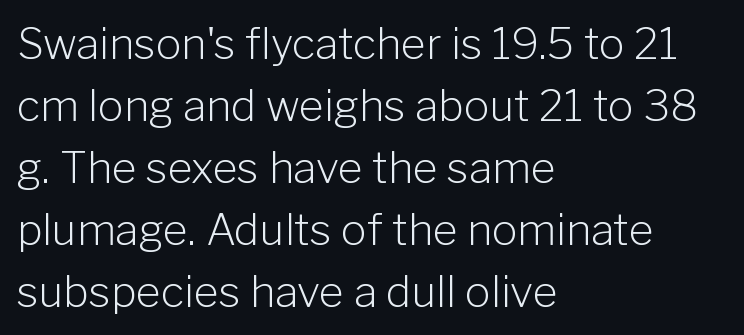
The image shows 43 px light sans-serif type, upright; set left-aligned, normal line spacing (1.44x), normal letter spacing, not underlined; low stroke contrast and a medium x-height.
